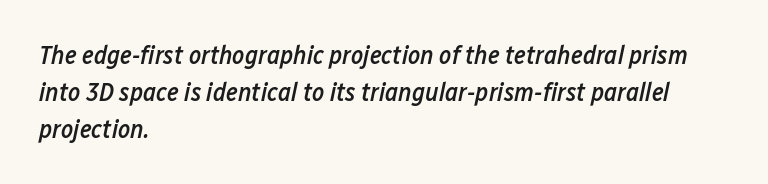
Q: Is the text bold? A: Semi-bold.
Q: Is the text italic (slanted)? A: Yes, it leans right by about 12 degrees.
Q: Is the text underlined? A: No.
Q: How is the paragraph aligned? A: Left-aligned.
Q: Is the spacing between letters normal or unusually wide? A: Normal.
Q: Is the spacing between lines tight, normal or loose? A: Normal.
